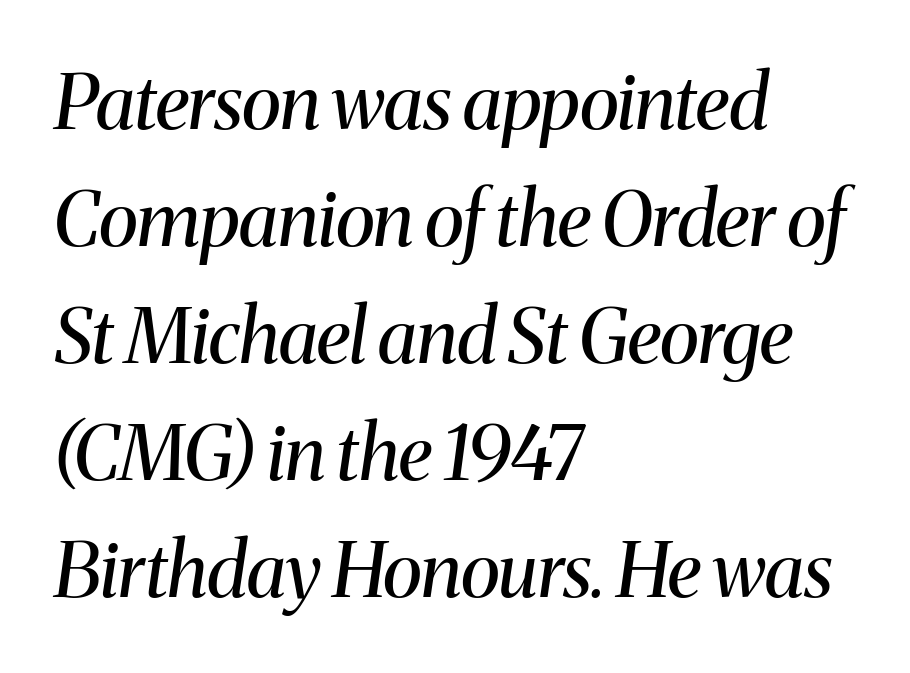
The glyphs are unaccompanied by any horizontal stroke below them. Old-style or modern, the face here clearly has serifs. Varying glyph widths throughout — classic text-font behaviour. These lines sit exactly where default settings would place them. These lines stack with their left ends in a neat column. Weight: regular or lighter.
